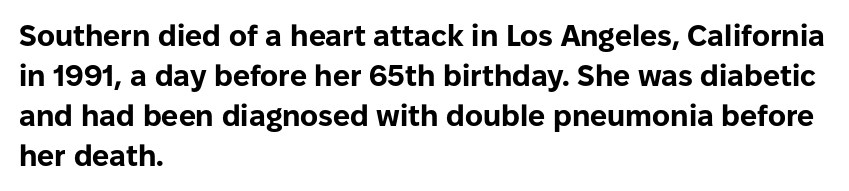
The image shows 30 px bold sans-serif type, upright; set left-aligned, normal line spacing (1.33x), normal letter spacing, not underlined; low stroke contrast and a medium x-height.
